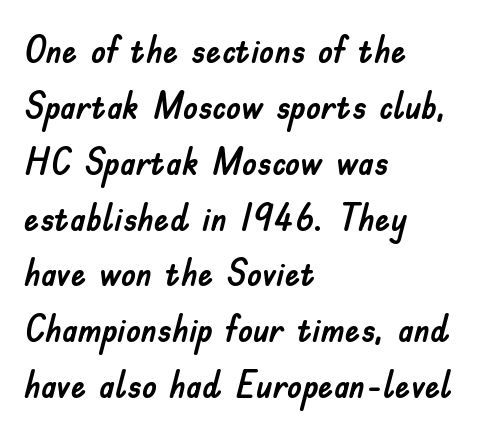
The foot of each line stays bare and open. Looks like regular typesetting: each glyph gets only the width it needs. Does the type have serifs? No, each stem ends abruptly. Each line starts at the same left margin while the right side varies.
